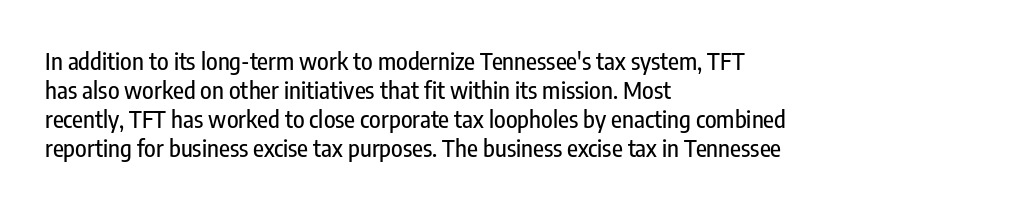
{"italic": "no", "underline": "no", "align": "left", "line_spacing_ratio": 1.21, "letter_spacing": "normal", "letter_spacing_em": 0.0, "glyph_px": 24}
